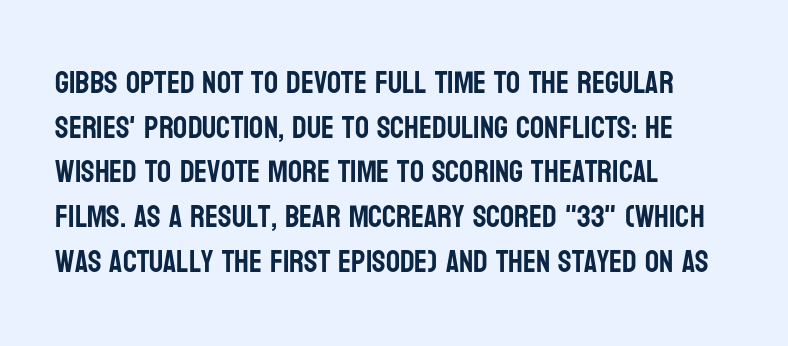
The image shows 31 px condensed sans-serif type, upright; set left-aligned, normal line spacing (1.44x), normal letter spacing, not underlined; low stroke contrast and a large x-height.
